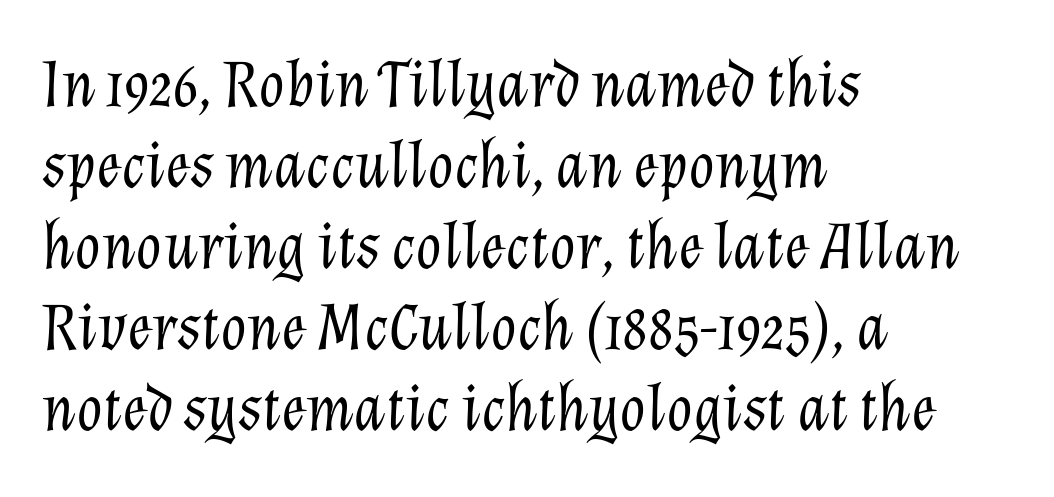
The image shows 67 px light type, italic (leaning right); set left-aligned, line spacing 1.21x, normal letter spacing, not underlined; low stroke contrast and a medium x-height.
